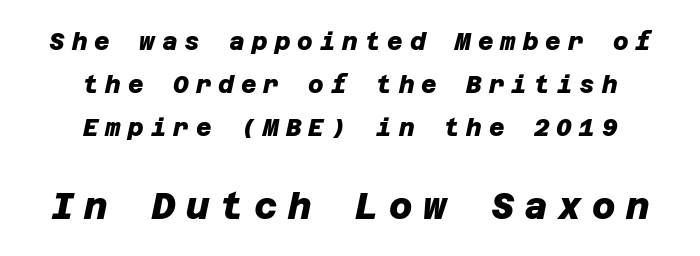
Lines of text with bare space underneath. Observe the wide spacing: letters keep a clear distance from each other. Where is the straight margin? There isn't one; the lines are centered. Stroke thickness is high; the sample reads as a true bold. Serif or sans? Sans — the stroke terminals are bare. The later block is typeset at a bigger size than the earlier block.
